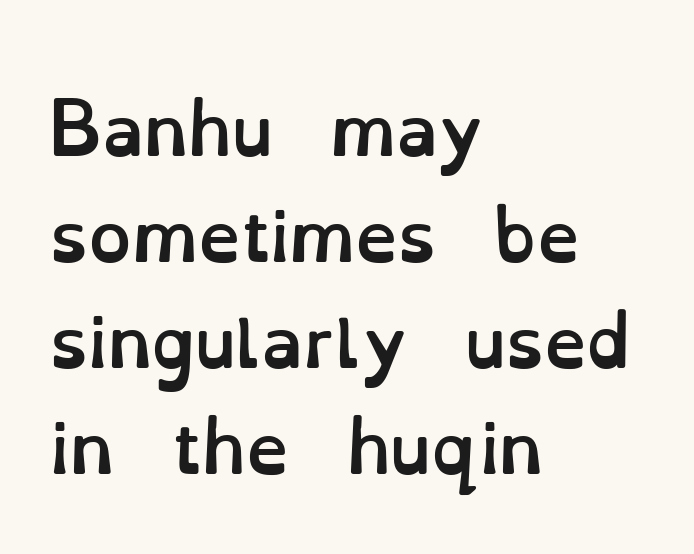
The image shows 68 px semibold type, upright; set left-aligned, normal line spacing (1.56x), normal letter spacing, not underlined; low stroke contrast and a small x-height.
